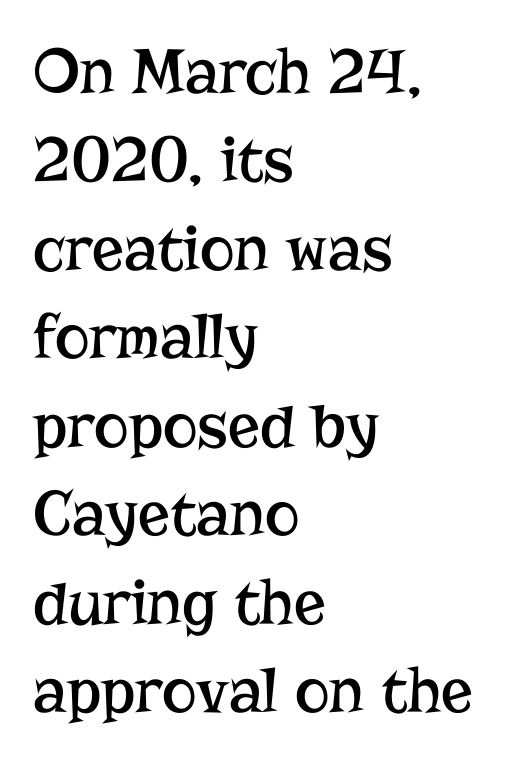
The image shows 66 px regular-weight serif type, upright; set left-aligned, normal line spacing (1.34x), normal letter spacing, not underlined; low stroke contrast and a medium x-height.
